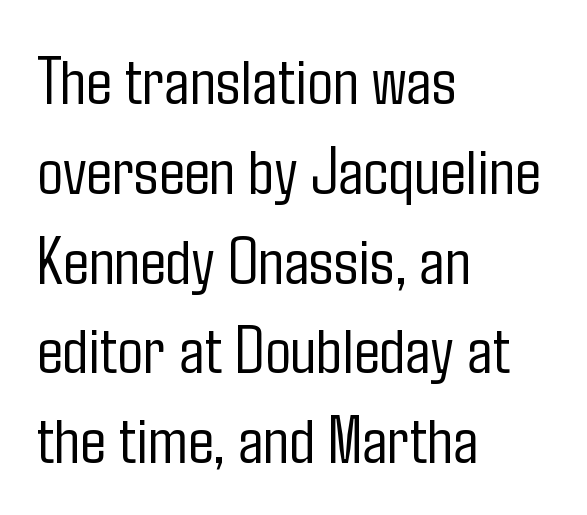
Nothing sits at the stroke ends, so this counts as sans-serif. In terms of posture, this sample is upright. Vertical stems look standard width or narrower in stroke. Each new line begins a customary step beneath the previous one. The face used here is rendered with its standard letterfit.
